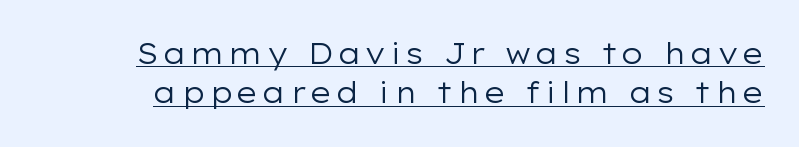
Does the lettering tilt? It doesn't — this is upright. Spacing verdict: proportional, widths tailored to each character. A typographer would call this underscored text. The font family rendered here belongs to the sans-serif group. No chunkiness to these letters — they're not bold.
